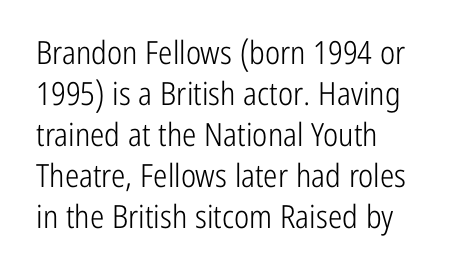
Q: Is the text bold? A: No.
Q: Is the text italic (slanted)? A: No, it is upright.
Q: Is the typeface a serif or a sans-serif typeface? A: Sans-serif.
Q: Is the text underlined? A: No.
Q: How is the paragraph aligned? A: Left-aligned.
Q: Is the spacing between letters normal or unusually wide? A: Normal.
Q: Is the spacing between lines tight, normal or loose? A: Normal.
Q: Width (condensed, normal, or wide)? A: Condensed.
Q: Stroke contrast? A: Low.
Q: x-height? A: Medium.
Q: Monospaced? A: No.
